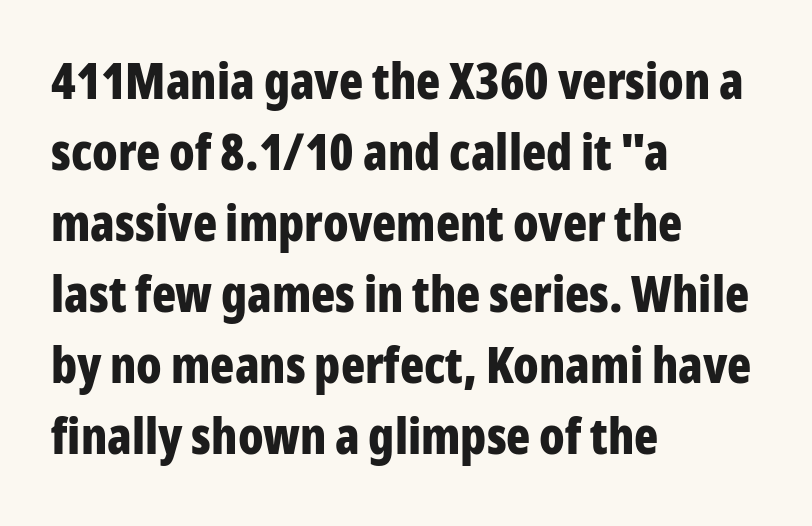
The image shows 50 px bold, condensed sans-serif type, upright; set left-aligned, normal line spacing (1.42x), normal letter spacing, not underlined; low stroke contrast and a medium x-height.
